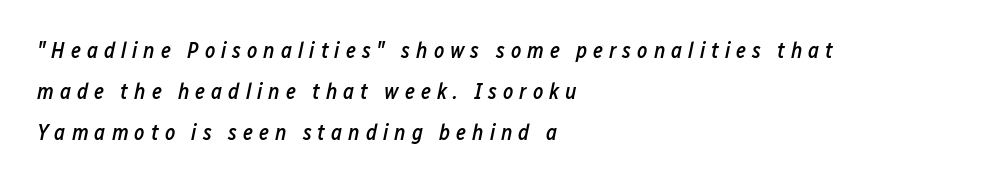
The image shows 22 px text type, italic (leaning right); set left-aligned, line spacing 1.86x, unusually wide letter spacing (+0.27 em), not underlined.
